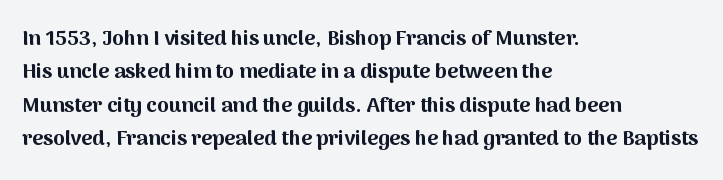
Q: Is the text bold? A: Yes.
Q: Is the text italic (slanted)? A: No, it is upright.
Q: Is the text underlined? A: No.
Q: How is the paragraph aligned? A: Left-aligned.
Q: Is the spacing between letters normal or unusually wide? A: Normal.
Q: Is the spacing between lines tight, normal or loose? A: Normal.
